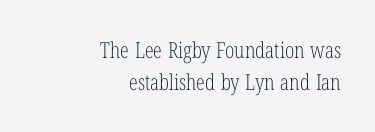
The face looks like a standard text weight, possibly lighter. The setting favours the right margin, as signatures and pull-quotes sometimes do. In terms of letterspacing, this is plain default setting. If you drew a line through each stem, it would be perfectly vertical.
